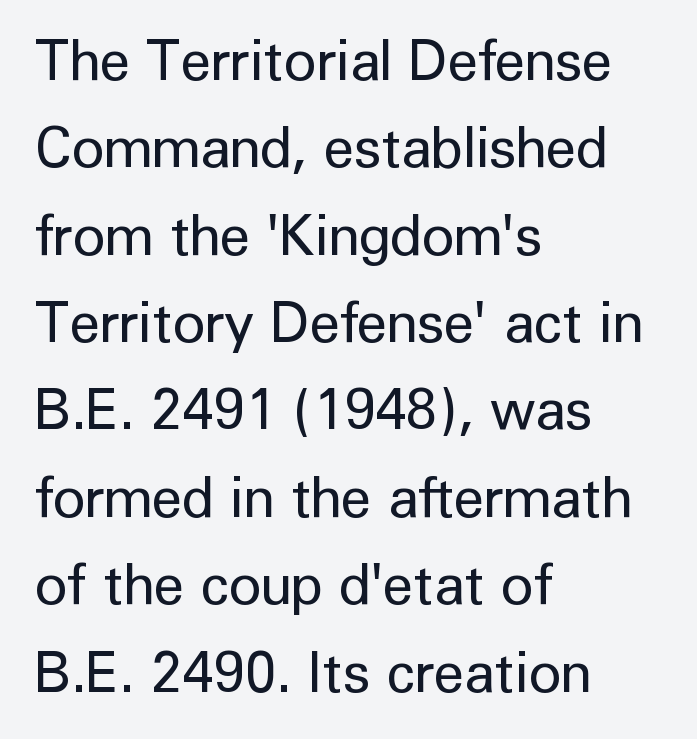
{"serif": "no", "italic": "no", "bold": "no", "weight": "regular", "width": "normal", "stroke_contrast": "low", "x_height": "medium", "monospaced": "no", "underline": "no", "align": "left", "line_spacing": "normal", "line_spacing_ratio": 1.56, "letter_spacing": "normal", "letter_spacing_em": 0.0, "glyph_px": 56}
